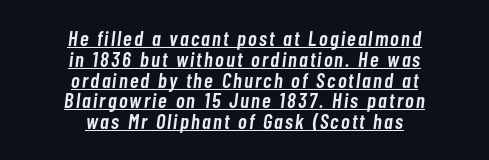
The rendering uses a semibold face; strokes are thickened but not to full bold. This rendering features underlined lettering. Notice how the passage keeps no hard edge, just a central spine. Interline gaps are noticeably narrow in this sample. Quick note: italic.
